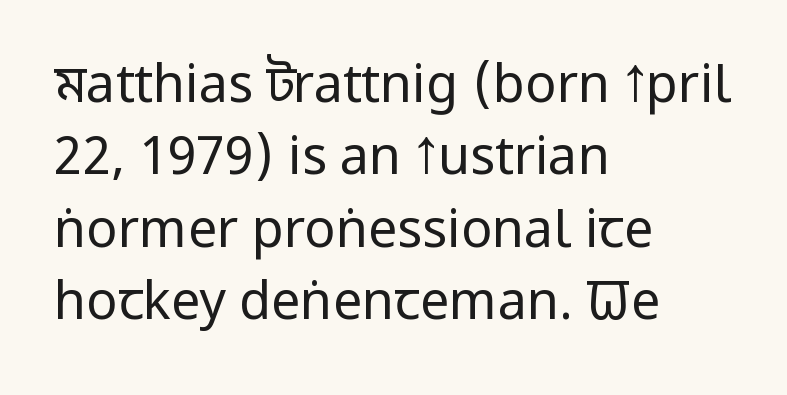
{"serif": "no", "italic": "no", "bold": "no", "weight": "regular", "width": "condensed", "stroke_contrast": "low", "x_height": "large", "monospaced": "no", "underline": "no", "align": "left", "line_spacing": "normal", "line_spacing_ratio": 1.39, "letter_spacing": "normal", "letter_spacing_em": 0.0, "glyph_px": 52}
